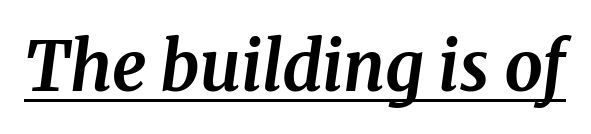
Q: Is the text bold? A: Yes.
Q: Is the text italic (slanted)? A: Yes, it leans right by about 8 degrees.
Q: Is the typeface a serif or a sans-serif typeface? A: Serif.
Q: Is the text underlined? A: Yes.
Q: Is the spacing between letters normal or unusually wide? A: Normal.
Q: Width (condensed, normal, or wide)? A: Normal.
Q: Stroke contrast? A: Medium.
Q: x-height? A: Medium.
Q: Monospaced? A: No.
